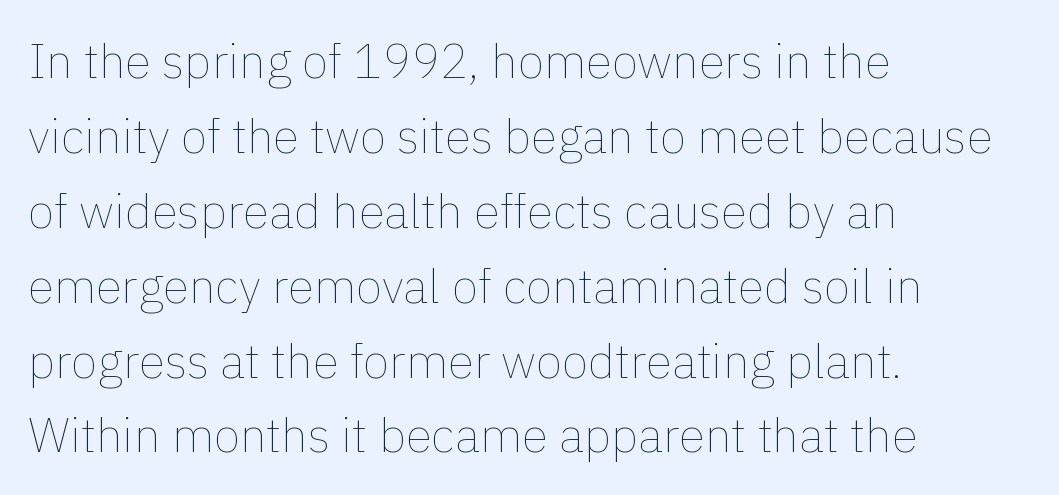
{"italic": "no", "bold": "no", "weight": "thin", "width": "normal", "x_height": "medium", "monospaced": "no", "underline": "no", "align": "left", "line_spacing": "normal", "line_spacing_ratio": 1.56, "letter_spacing": "normal", "letter_spacing_em": 0.0, "glyph_px": 48}
